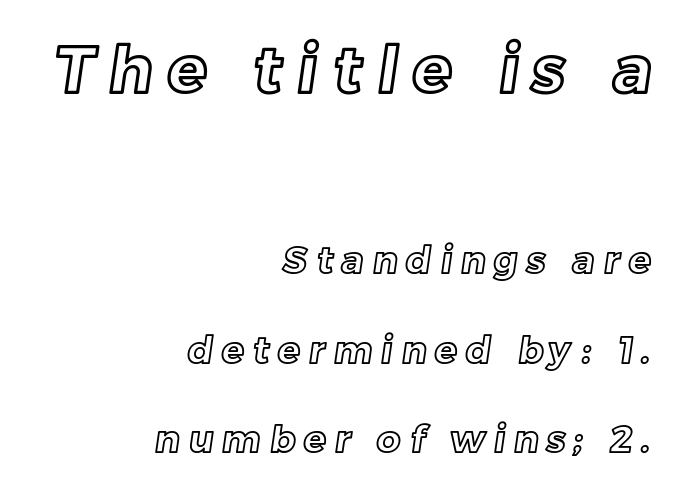
Q: Is the text underlined? A: No.
Q: How is the paragraph aligned? A: Right-aligned.
Q: Is the spacing between letters normal or unusually wide? A: Unusually wide.
Q: Is the spacing between lines tight, normal or loose? A: Loose.
Q: Which block of text is set in a larger size, the first (top) or the second (bottom)? A: The first (top) one.
Q: Width (condensed, normal, or wide)? A: Normal.
Q: x-height? A: Medium.
Q: Monospaced? A: No.
